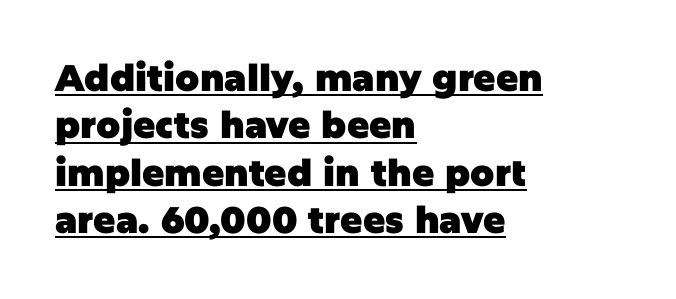
{"serif": "no", "italic": "no", "bold": "yes", "weight": "heavy", "width": "normal", "stroke_contrast": "low", "x_height": "large", "monospaced": "no", "underline": "yes", "align": "left", "line_spacing": "normal", "line_spacing_ratio": 1.28, "letter_spacing": "normal", "letter_spacing_em": 0.0, "glyph_px": 37}
